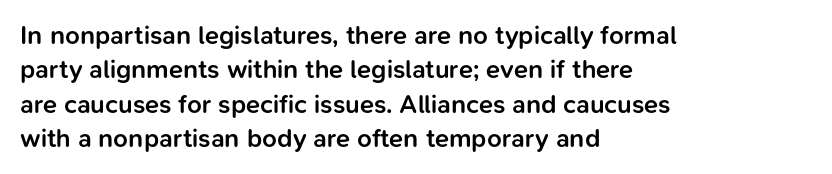
Q: Is the text bold? A: Semi-bold.
Q: Is the text italic (slanted)? A: No, it is upright.
Q: Is the text underlined? A: No.
Q: How is the paragraph aligned? A: Left-aligned.
Q: Is the spacing between letters normal or unusually wide? A: Normal.
Q: Is the spacing between lines tight, normal or loose? A: Normal.
